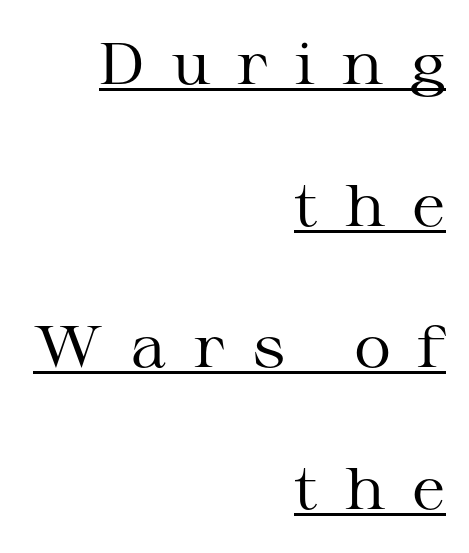
The horizontal fit of the characters is loose and conspicuously gappy. Small tapered or slab feet sit at the stroke ends, so this counts as serif. In terms of leading, this rendering errs on the spacious side. Emphasis is given by a line drawn under the lettering. Italic: no, the glyphs are upright roman. On a weight scale, this lands at 450 or below.
